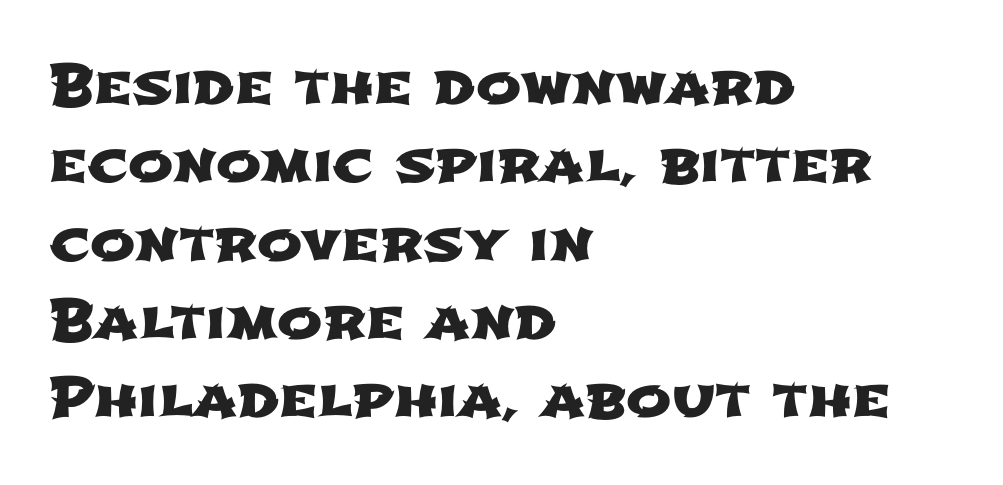
Serifs: no, the terminals of the letterforms are clean. Teacher's note: observe the even left margin — that is flush-left alignment. No word sits above an underline. Caption: standard tracking, unaltered.
